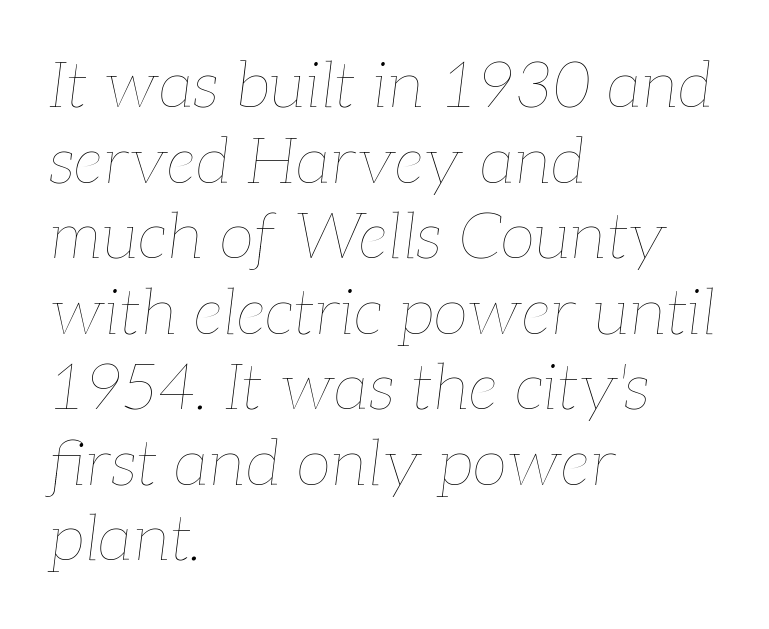
{"italic": "yes", "lean": "right", "slant_degrees": 7, "bold": "no", "weight": "thin", "width": "normal", "stroke_contrast": "low", "x_height": "medium", "monospaced": "no", "underline": "no", "align": "left", "line_spacing_ratio": 1.18, "letter_spacing": "normal", "letter_spacing_em": 0.0, "glyph_px": 64}
